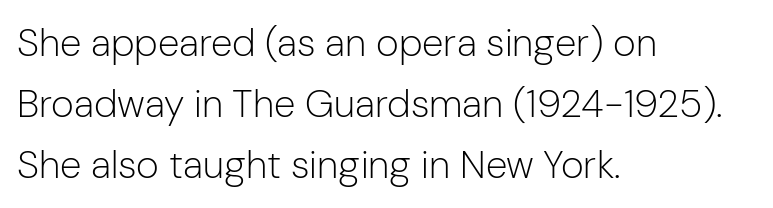
Font category for this specimen: sans-serif. Any mark beneath the type? The region is blank. Compared with a typical body face, this is equally light or lighter still. Each letter keeps its own natural width here, so spacing adapts to shape.
